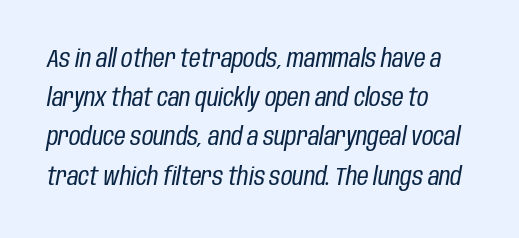
The image shows 25 px text type, italic (leaning right); set left-aligned, normal line spacing (1.57x), normal letter spacing, not underlined.
